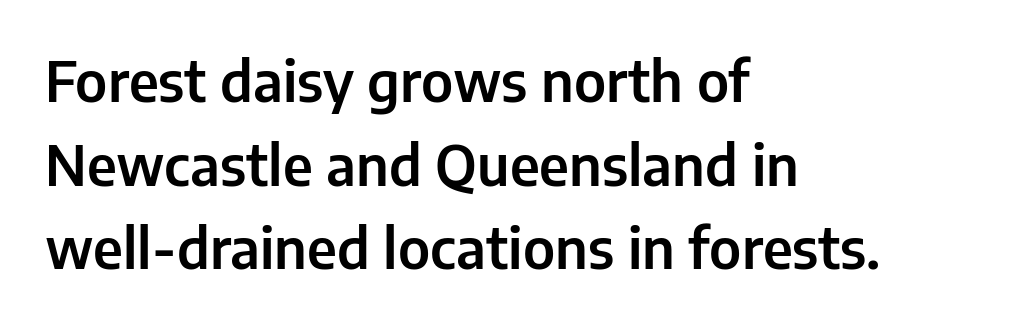
{"serif": "no", "italic": "no", "width": "normal", "stroke_contrast": "low", "x_height": "medium", "monospaced": "no", "underline": "no", "align": "left", "line_spacing": "normal", "line_spacing_ratio": 1.52, "letter_spacing": "normal", "letter_spacing_em": 0.0, "glyph_px": 55}
